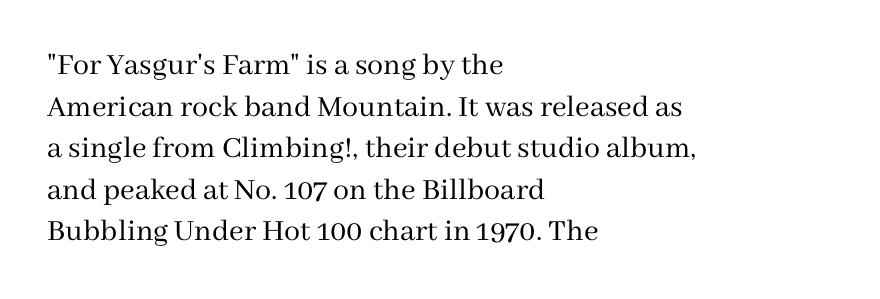
The image shows 32 px regular-weight serif type, upright; set left-aligned, normal line spacing (1.3x), normal letter spacing, not underlined; medium stroke contrast and a medium x-height.
